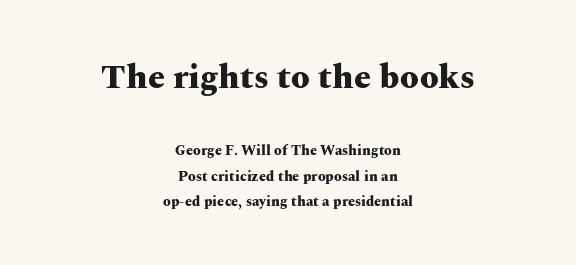
Between one letter and the next there's only the usual sliver of space. These lines are rendered in a variable-pitch font. The paragraph has two soft edges and a firm central axis. Descender tails drop into unmarked territory. The characters display serif detailing at their extremities.
